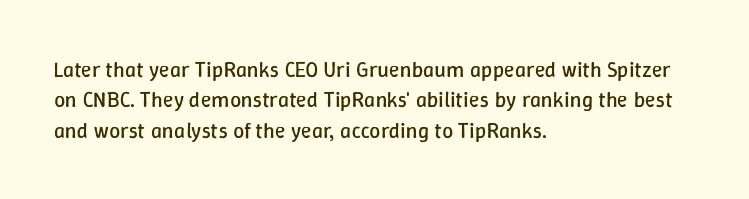
{"italic": "no", "bold": "no", "underline": "no", "align": "left", "line_spacing": "normal", "line_spacing_ratio": 1.38, "letter_spacing": "normal", "letter_spacing_em": 0.0, "glyph_px": 22}
